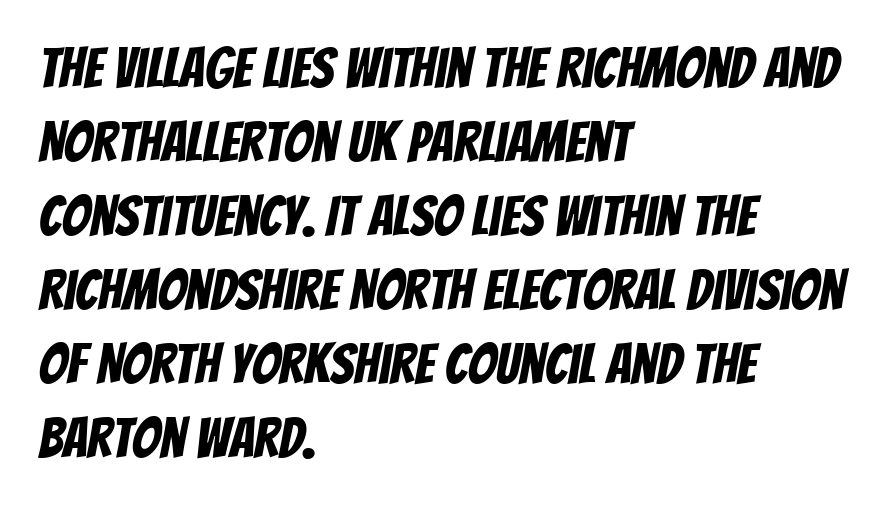
Q: Is the typeface a serif or a sans-serif typeface? A: Sans-serif.
Q: Is the text underlined? A: No.
Q: How is the paragraph aligned? A: Left-aligned.
Q: Is the spacing between letters normal or unusually wide? A: Normal.
Q: Is the spacing between lines tight, normal or loose? A: Normal.
Q: Width (condensed, normal, or wide)? A: Condensed.
Q: Stroke contrast? A: Low.
Q: x-height? A: Large.
Q: Monospaced? A: No.
